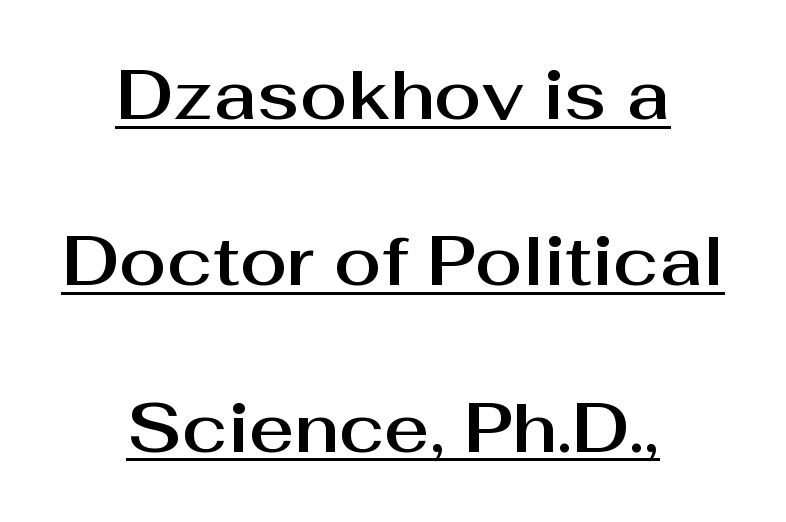
Has an underline been added? It has. You could call the tracking neutral — neither tight nor loose. Is this a fixed-width face? No — the glyphs have proportional, varying widths. Font category for this specimen: sans-serif.
